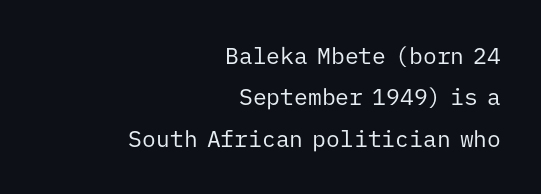
Layout note: lines flush right. This is the regular roman posture of the typeface. In terms of letterspacing, this is plain default setting. Type without underlining.
